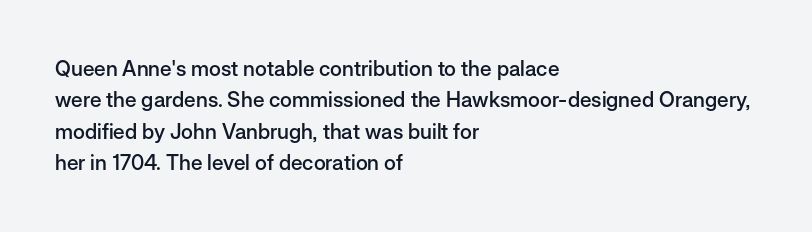
The image shows 21 px text type, upright; set left-aligned, normal line spacing (1.5x), normal letter spacing, not underlined.
